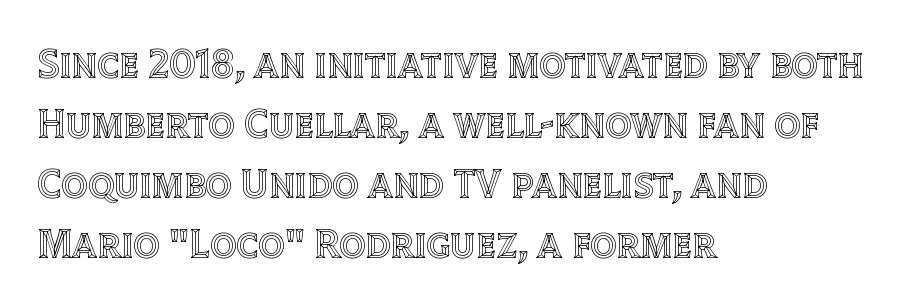
You could call the tracking neutral — neither tight nor loose. A roman cut, with each character standing at attention. Compared with a centered layout, this one pins lines to the left instead. The face used here is proportionally spaced, like ordinary book or web type. The gap between lines stays unmarked. The line-height multiplier appears to be the usual default.
